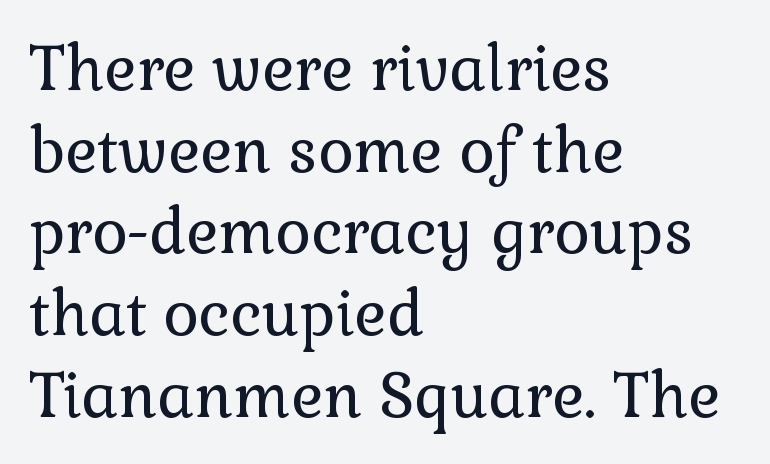
Students, observe: this is what conventionally led text looks like. Every character sits straight up, as roman type does. The designer went with a serif here, giving each stem small feet. Proportional: the letters do not fall into vertical columns. Bold? No — there's no thickening of the strokes. A classic flush-left, rag-right setting is used for this passage.
